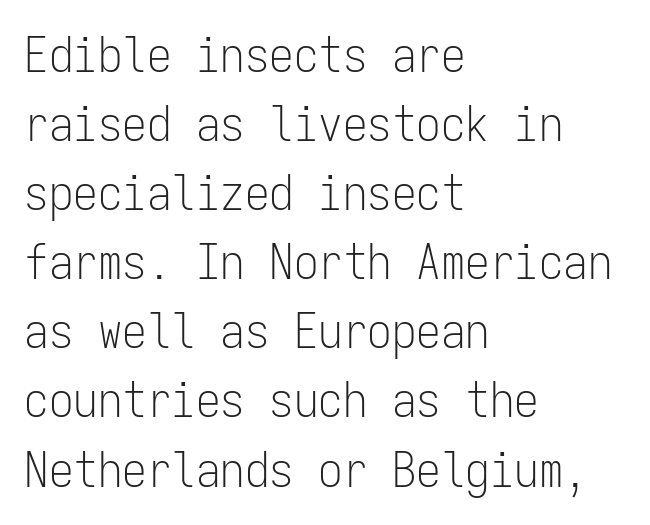
{"serif": "no", "italic": "no", "bold": "no", "weight": "light", "width": "condensed", "stroke_contrast": "low", "x_height": "medium", "monospaced": "yes", "underline": "no", "align": "left", "line_spacing": "normal", "line_spacing_ratio": 1.41, "letter_spacing": "normal", "letter_spacing_em": 0.0, "glyph_px": 49}
